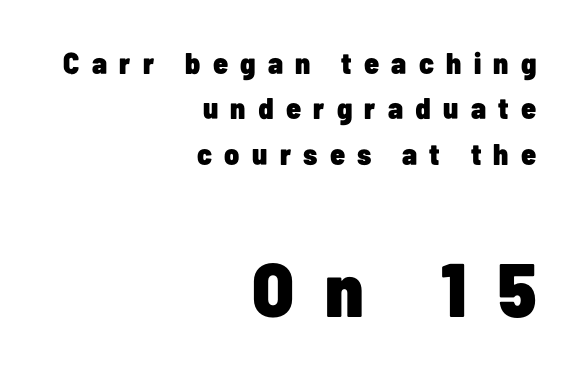
Is this a fixed-width face? No — the glyphs have proportional, varying widths. Note: smaller setting up top, larger setting below. Evenly set lines give the paragraph a standard silhouette. Descenders hang freely into open space. Loose tracking; the words dissolve into strings of separated letters. Nothing sits at the stroke ends, so this counts as sans-serif.
